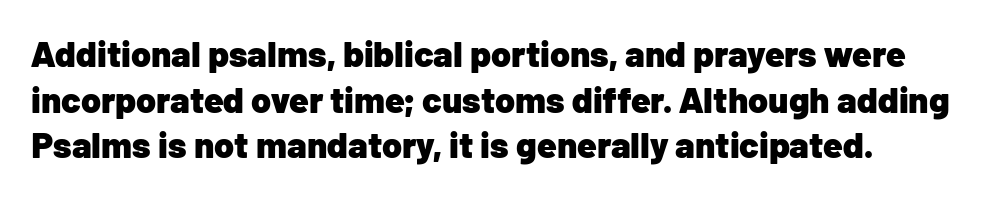
Q: Is the text bold? A: Yes.
Q: Is the text italic (slanted)? A: No, it is upright.
Q: Is the typeface a serif or a sans-serif typeface? A: Sans-serif.
Q: Is the text underlined? A: No.
Q: How is the paragraph aligned? A: Left-aligned.
Q: Is the spacing between letters normal or unusually wide? A: Normal.
Q: Is the spacing between lines tight, normal or loose? A: Normal.
Q: Width (condensed, normal, or wide)? A: Normal.
Q: Stroke contrast? A: Low.
Q: x-height? A: Medium.
Q: Monospaced? A: No.
